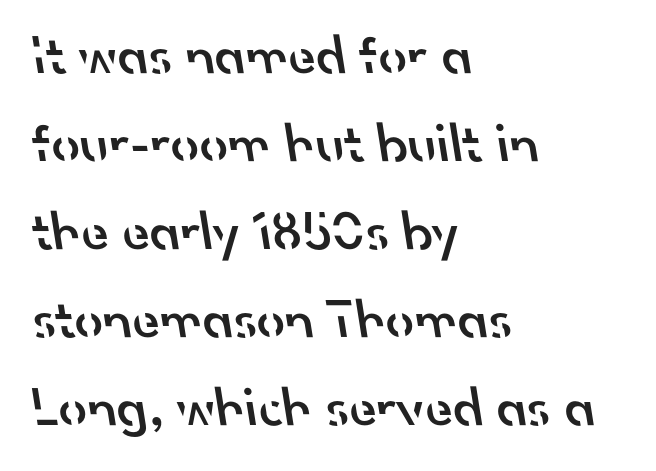
Q: Is the text bold? A: Semi-bold.
Q: Is the typeface a serif or a sans-serif typeface? A: Sans-serif.
Q: Is the text underlined? A: No.
Q: How is the paragraph aligned? A: Left-aligned.
Q: Is the spacing between letters normal or unusually wide? A: Normal.
Q: Is the spacing between lines tight, normal or loose? A: Normal.
Q: Width (condensed, normal, or wide)? A: Normal.
Q: Stroke contrast? A: Low.
Q: x-height? A: Small.
Q: Monospaced? A: No.
